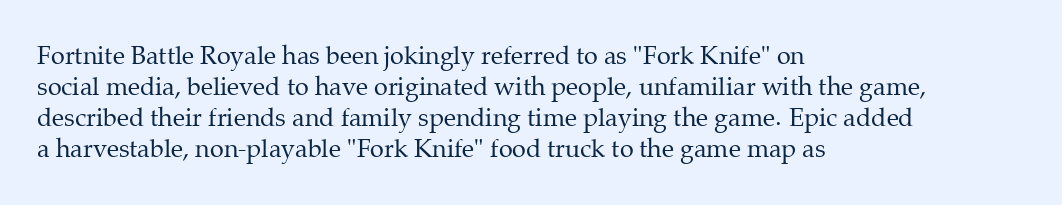
A light-to-regular cut is what we see here. Clear beneath every line of the passage. Vertical strokes here are truly vertical. The passage shown has conventional tracking throughout. Leftover space on each line is placed entirely after the last word.
